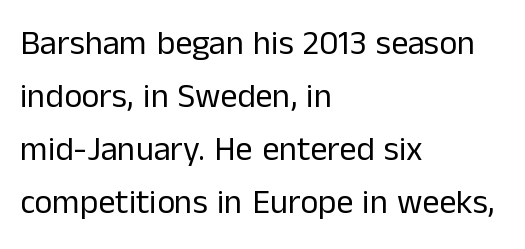
The image shows 34 px regular-weight sans-serif type, upright; set left-aligned, normal line spacing (1.56x), normal letter spacing, not underlined; low stroke contrast and a medium x-height.
